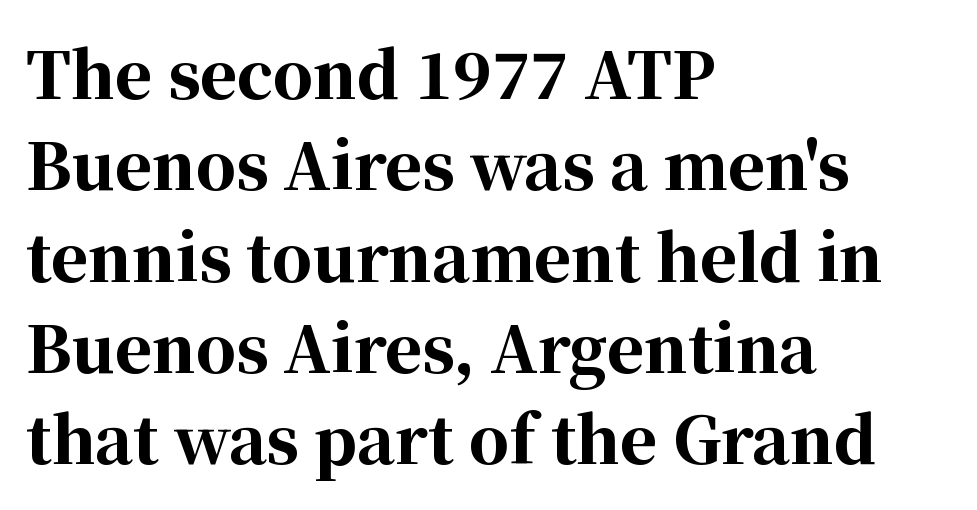
{"serif": "yes", "italic": "no", "bold": "yes", "weight": "bold", "width": "normal", "stroke_contrast": "high", "x_height": "medium", "monospaced": "no", "underline": "no", "align": "left", "line_spacing": "normal", "line_spacing_ratio": 1.45, "letter_spacing": "normal", "letter_spacing_em": 0.0, "glyph_px": 63}
